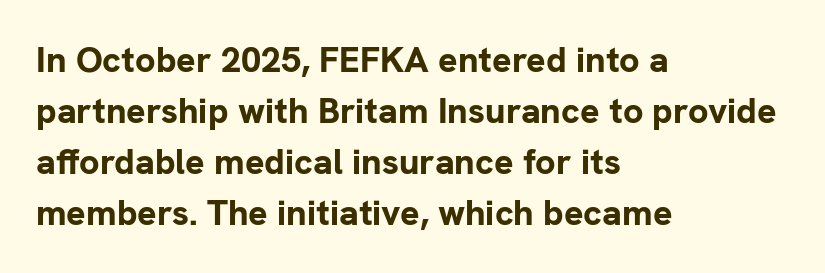
The type family on display is of the sans-serif kind. The rows are spaced the way most documents space them. Check under the words: just untouched page. Caption: multi-line text, flush left, ragged right. These lines are rendered in a variable-pitch font. In terms of posture, this sample is upright.
